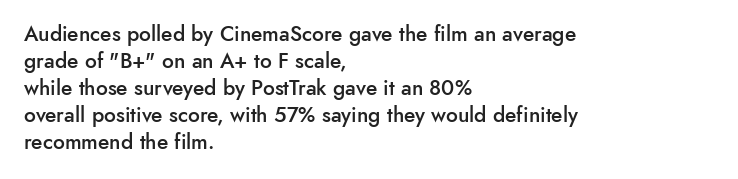
Q: Is the text bold? A: Semi-bold.
Q: Is the text italic (slanted)? A: No, it is upright.
Q: Is the text underlined? A: No.
Q: How is the paragraph aligned? A: Left-aligned.
Q: Is the spacing between letters normal or unusually wide? A: Normal.
Q: Is the spacing between lines tight, normal or loose? A: Normal.
